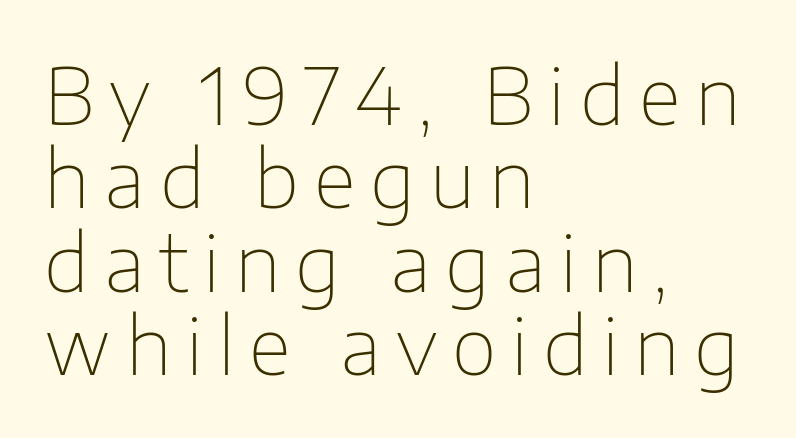
{"serif": "no", "italic": "no", "bold": "no", "weight": "thin", "width": "normal", "stroke_contrast": "low", "x_height": "medium", "monospaced": "no", "underline": "no", "align": "left", "line_spacing": "tight", "line_spacing_ratio": 1.07, "glyph_px": 78}
